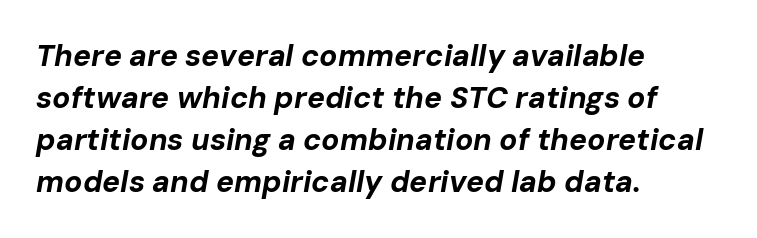
The image shows 30 px bold type, italic (leaning right); set left-aligned, normal line spacing (1.4x), normal letter spacing, not underlined; low stroke contrast and a medium x-height.
